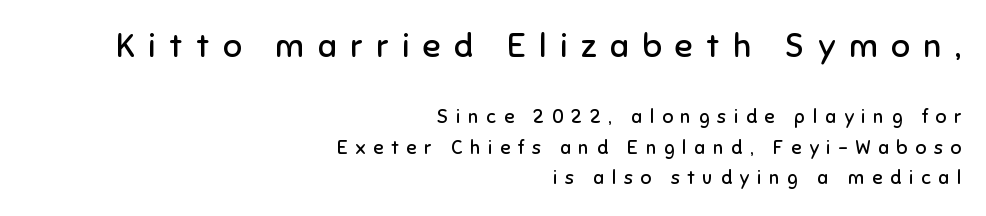
This sample has the flowing, uneven cadence of proportional lettering. A flush-right, rag-left setting is used for this passage. Compare the two chunks: the upper has the greater cap height. Descenders are the only things crossing below the line. The passage shown is not bold in any degree.
